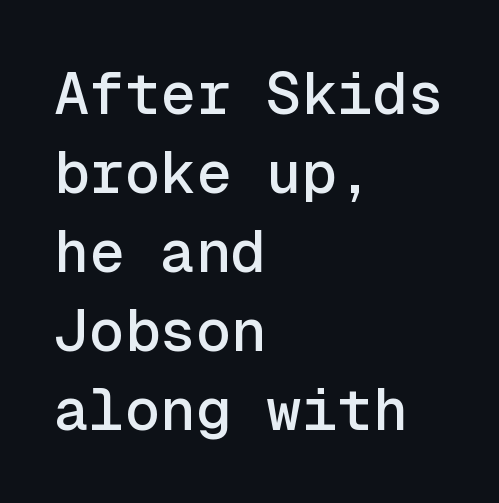
The image shows 59 px sans-serif type, upright, monospaced; set left-aligned, normal line spacing (1.34x), normal letter spacing, not underlined; a medium x-height.
